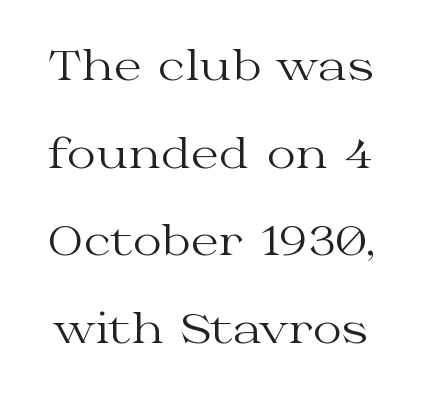
The image shows 40 px regular-weight, wide serif type, upright; set loose line spacing (2.19x), normal letter spacing, not underlined; medium stroke contrast and a medium x-height.
